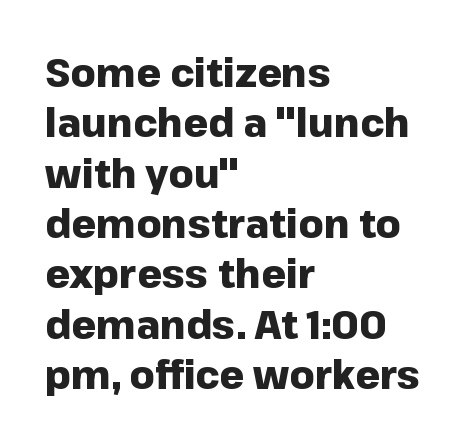
The image shows 39 px heavy sans-serif type, upright; set left-aligned, normal line spacing (1.29x), normal letter spacing, not underlined; low stroke contrast and a medium x-height.
